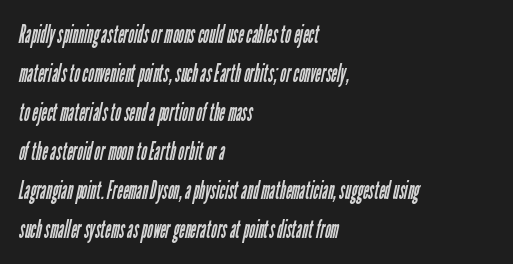
Q: Is the text bold? A: No.
Q: Is the text underlined? A: No.
Q: How is the paragraph aligned? A: Left-aligned.
Q: Is the spacing between letters normal or unusually wide? A: Normal.
Q: Is the spacing between lines tight, normal or loose? A: Normal.
